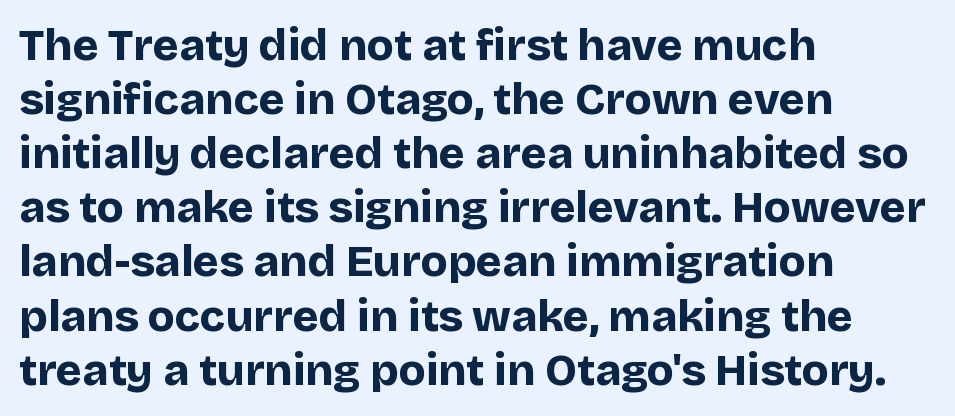
{"serif": "no", "italic": "no", "bold": "yes", "weight": "bold", "width": "normal", "stroke_contrast": "low", "x_height": "large", "monospaced": "no", "underline": "no", "align": "left", "line_spacing_ratio": 1.23, "letter_spacing": "normal", "letter_spacing_em": 0.0, "glyph_px": 44}
